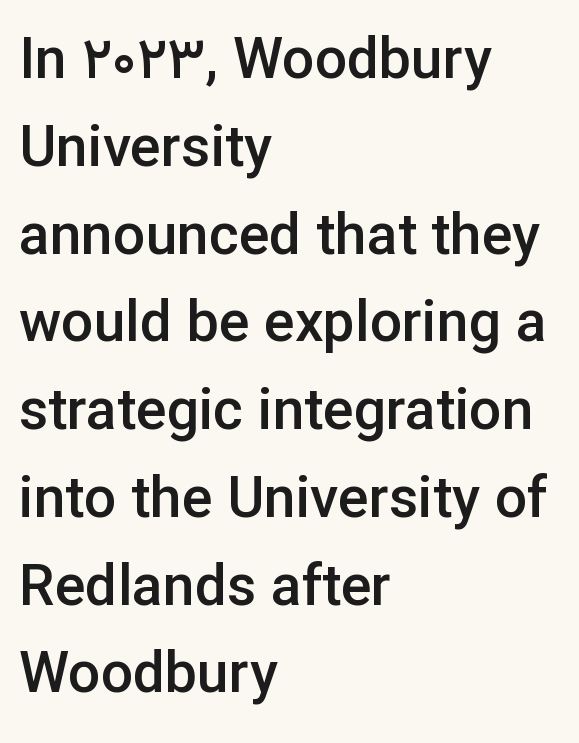
Q: Is the text bold? A: Semi-bold.
Q: Is the text italic (slanted)? A: No, it is upright.
Q: Is the typeface a serif or a sans-serif typeface? A: Sans-serif.
Q: Is the text underlined? A: No.
Q: How is the paragraph aligned? A: Left-aligned.
Q: Is the spacing between letters normal or unusually wide? A: Normal.
Q: Is the spacing between lines tight, normal or loose? A: Normal.
Q: Width (condensed, normal, or wide)? A: Normal.
Q: Stroke contrast? A: Low.
Q: x-height? A: Medium.
Q: Monospaced? A: No.
